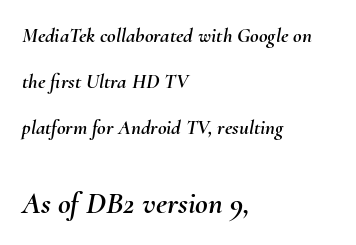
Letter spacing: default. Type size steps up from the first block to the second. Beneath every word, the page is bare. You could fit nearly another row in the gap between these rows. Is this a fixed-width face? No — the glyphs have proportional, varying widths.
